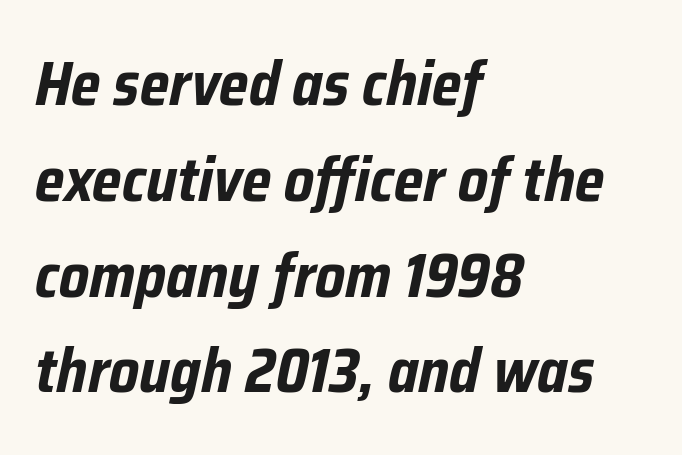
Q: Is the text bold? A: Yes.
Q: Is the text italic (slanted)? A: Yes, it leans right by about 12 degrees.
Q: Is the text underlined? A: No.
Q: How is the paragraph aligned? A: Left-aligned.
Q: Is the spacing between letters normal or unusually wide? A: Normal.
Q: Is the spacing between lines tight, normal or loose? A: Normal.
Q: Width (condensed, normal, or wide)? A: Condensed.
Q: Stroke contrast? A: Low.
Q: x-height? A: Medium.
Q: Monospaced? A: No.
